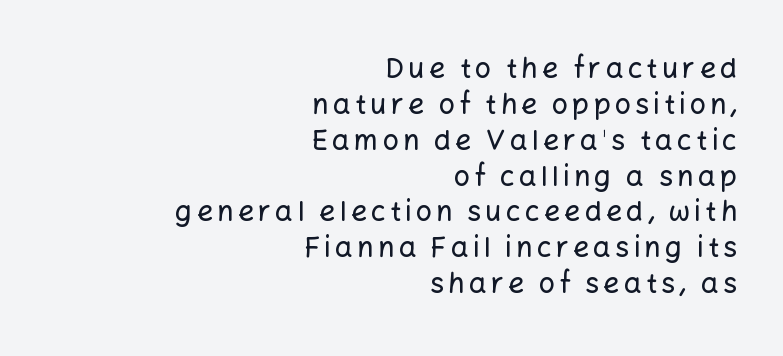
{"serif": "no", "italic": "no", "width": "normal", "stroke_contrast": "low", "x_height": "medium", "monospaced": "no", "underline": "no", "align": "right", "line_spacing": "normal", "line_spacing_ratio": 1.28, "glyph_px": 28}
